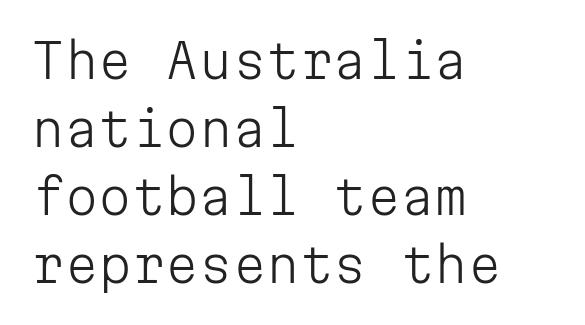
Q: Is the text bold? A: No.
Q: Is the text italic (slanted)? A: No, it is upright.
Q: Is the typeface a serif or a sans-serif typeface? A: Sans-serif.
Q: Is the text underlined? A: No.
Q: How is the paragraph aligned? A: Left-aligned.
Q: Is the spacing between letters normal or unusually wide? A: Normal.
Q: Is the spacing between lines tight, normal or loose? A: Normal.
Q: Width (condensed, normal, or wide)? A: Normal.
Q: Stroke contrast? A: Low.
Q: x-height? A: Medium.
Q: Monospaced? A: Yes.
